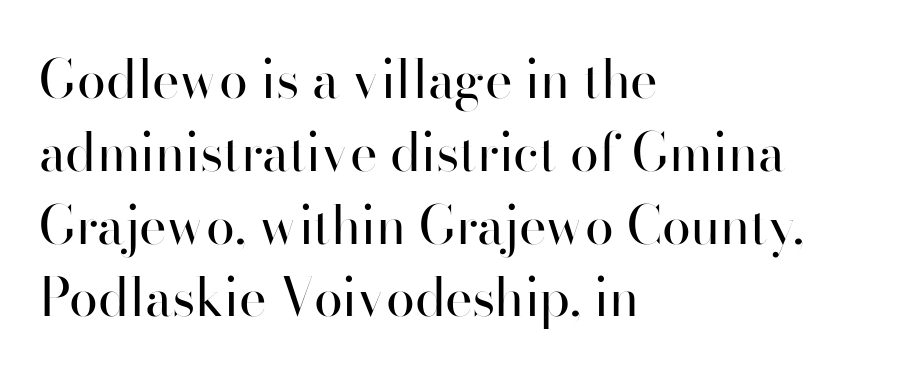
The image shows 52 px regular-weight sans-serif type, upright; set left-aligned, normal line spacing (1.4x), normal letter spacing, not underlined; high stroke contrast and a small x-height.
